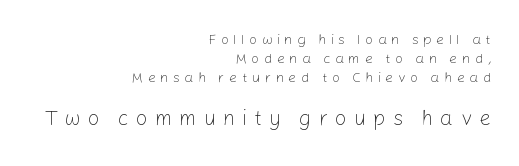
The image shows 21 px text type, upright; set right-aligned, normal line spacing (1.36x), unusually wide letter spacing (+0.32 em), not underlined; the second (bottom) block is 1.5x larger.
